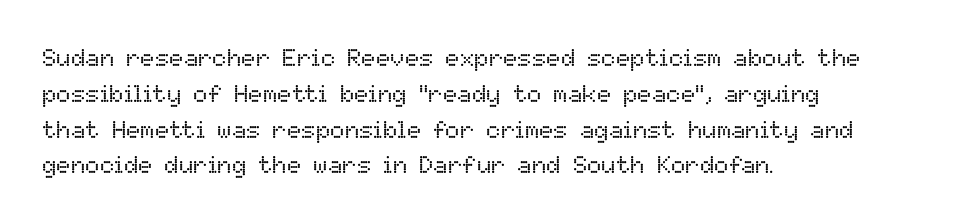
Q: Is the text bold? A: No.
Q: Is the text italic (slanted)? A: No, it is upright.
Q: Is the text underlined? A: No.
Q: How is the paragraph aligned? A: Left-aligned.
Q: Is the spacing between letters normal or unusually wide? A: Normal.
Q: Is the spacing between lines tight, normal or loose? A: Normal.
